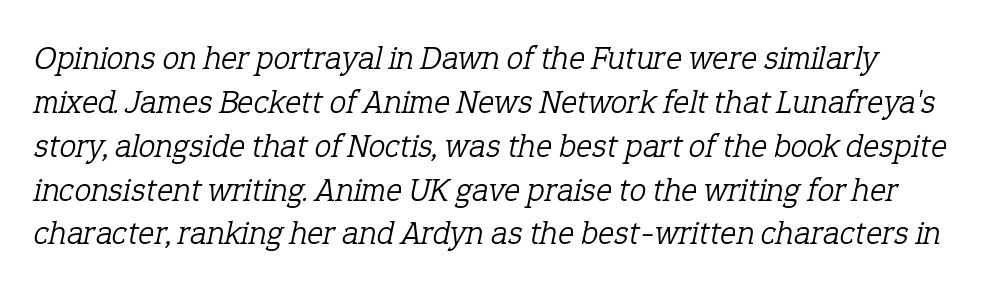
Think of a printed novel: that variable character pitch is what you see here. The font is comparable to plain body text, perhaps lighter. The rendering applies a slant to the glyphs. These lines sit exactly where default settings would place them.
